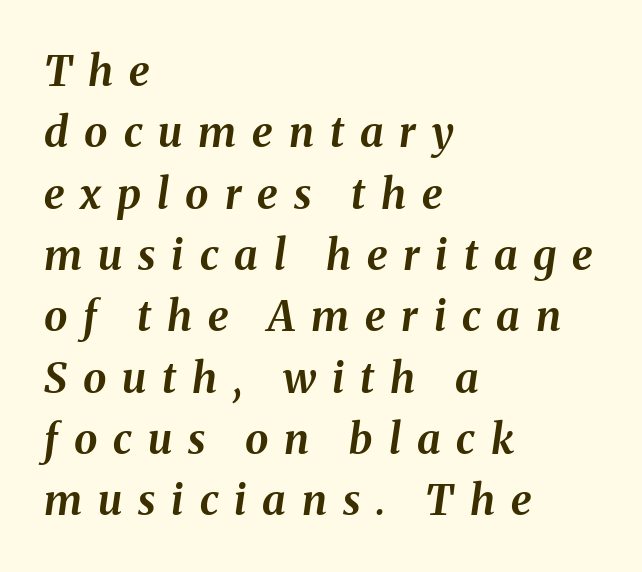
The image shows 42 px bold type, italic (leaning right); set left-aligned, normal line spacing (1.46x), unusually wide letter spacing (+0.38 em), not underlined; medium stroke contrast and a medium x-height.
